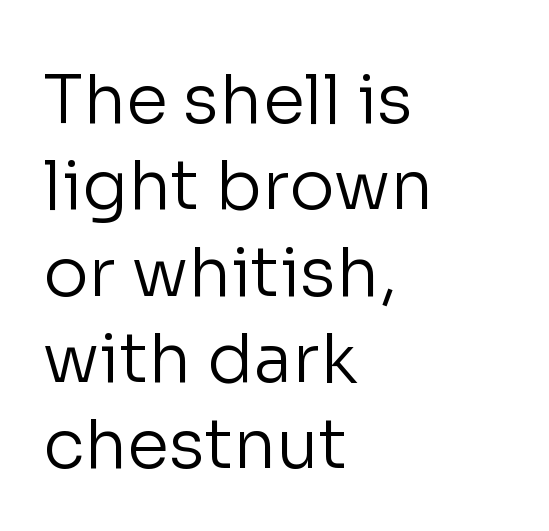
{"serif": "no", "italic": "no", "bold": "no", "weight": "regular", "width": "normal", "stroke_contrast": "low", "x_height": "medium", "monospaced": "no", "underline": "no", "align": "left", "line_spacing": "normal", "line_spacing_ratio": 1.27, "letter_spacing": "normal", "letter_spacing_em": 0.0, "glyph_px": 68}
